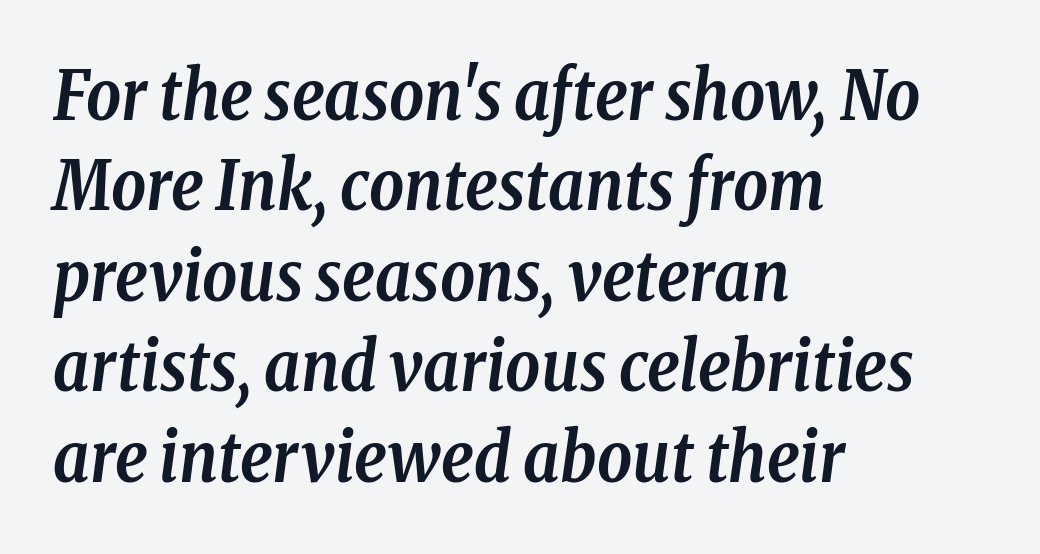
{"serif": "yes", "italic": "yes", "lean": "right", "slant_degrees": 8, "bold": "yes", "weight": "semibold", "width": "condensed", "stroke_contrast": "low", "x_height": "medium", "monospaced": "no", "underline": "no", "align": "left", "line_spacing": "normal", "line_spacing_ratio": 1.33, "letter_spacing": "normal", "letter_spacing_em": 0.0, "glyph_px": 68}
